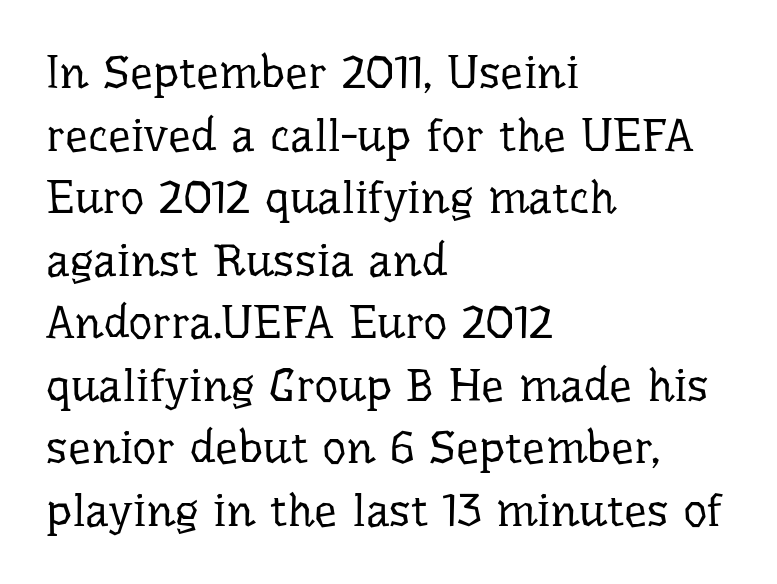
The image shows 46 px regular-weight serif type, upright; set left-aligned, normal line spacing (1.36x), normal letter spacing, not underlined; low stroke contrast and a medium x-height.
